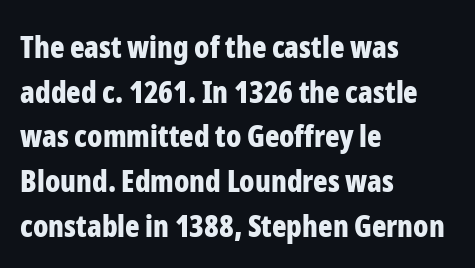
The image shows 30 px bold, condensed sans-serif type, upright; set left-aligned, normal line spacing (1.49x), normal letter spacing, not underlined; low stroke contrast and a medium x-height.
